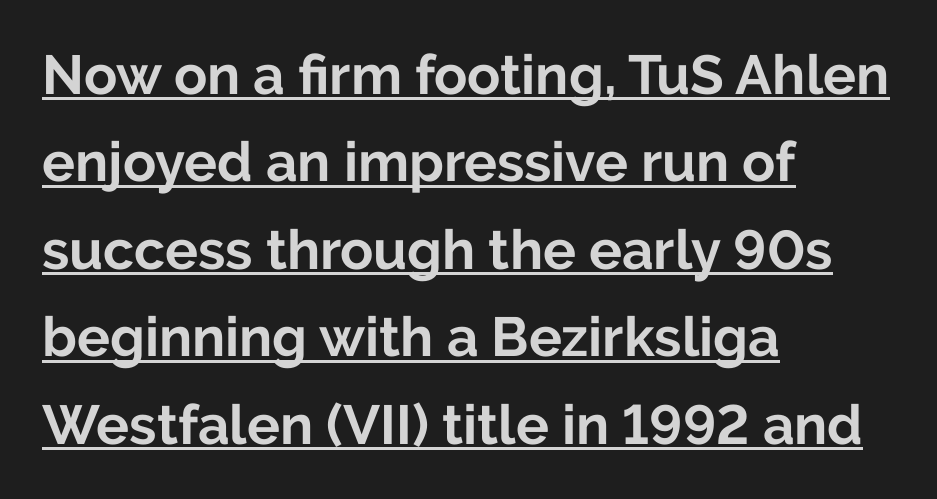
The image shows 55 px bold sans-serif type, upright; set left-aligned, normal line spacing (1.59x), normal letter spacing, underlined; low stroke contrast and a medium x-height.
